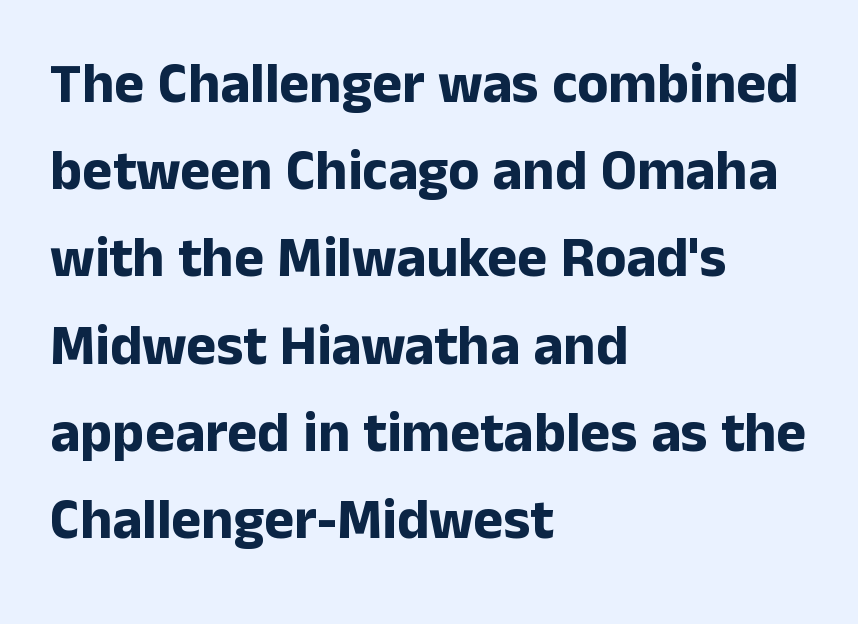
{"serif": "no", "italic": "no", "bold": "yes", "weight": "bold", "width": "normal", "stroke_contrast": "low", "x_height": "medium", "monospaced": "no", "underline": "no", "align": "left", "line_spacing": "normal", "line_spacing_ratio": 1.53, "letter_spacing": "normal", "letter_spacing_em": 0.0, "glyph_px": 57}
